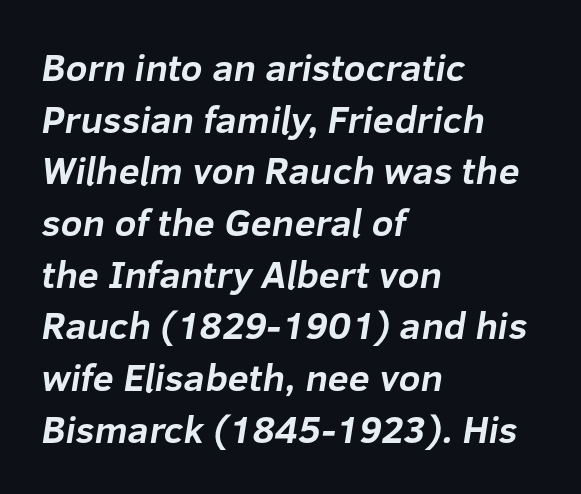
Q: Is the text bold? A: Yes.
Q: Is the typeface a serif or a sans-serif typeface? A: Sans-serif.
Q: Is the text underlined? A: No.
Q: How is the paragraph aligned? A: Left-aligned.
Q: Is the spacing between letters normal or unusually wide? A: Normal.
Q: Is the spacing between lines tight, normal or loose? A: Normal.
Q: Width (condensed, normal, or wide)? A: Normal.
Q: Stroke contrast? A: Low.
Q: x-height? A: Medium.
Q: Monospaced? A: No.
